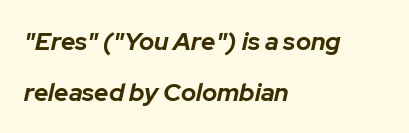
{"italic": "yes", "lean": "right", "slant_degrees": 12, "bold": "yes", "underline": "no", "align": "left", "line_spacing": "loose", "line_spacing_ratio": 2.04, "letter_spacing": "normal", "letter_spacing_em": 0.0, "glyph_px": 25}
